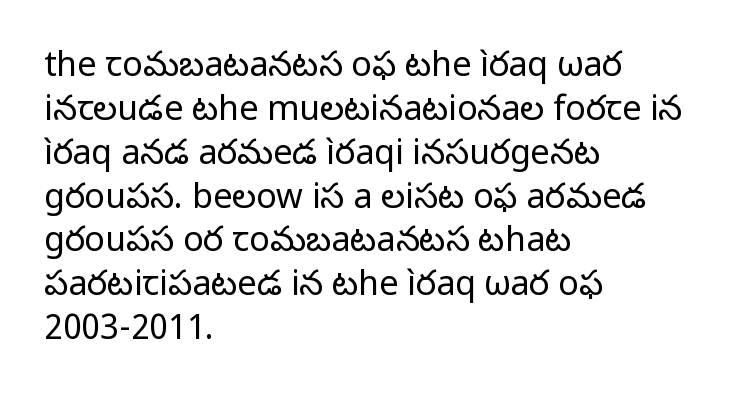
The image shows 34 px regular-weight sans-serif type, upright; set left-aligned, normal line spacing (1.29x), normal letter spacing, not underlined; low stroke contrast and a medium x-height.
